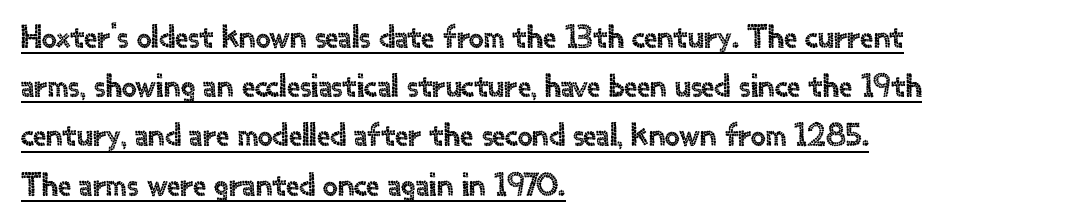
{"serif": "no", "italic": "no", "width": "normal", "x_height": "small", "monospaced": "no", "underline": "yes", "align": "left", "line_spacing": "normal", "line_spacing_ratio": 1.49, "letter_spacing": "normal", "letter_spacing_em": 0.0, "glyph_px": 33}
